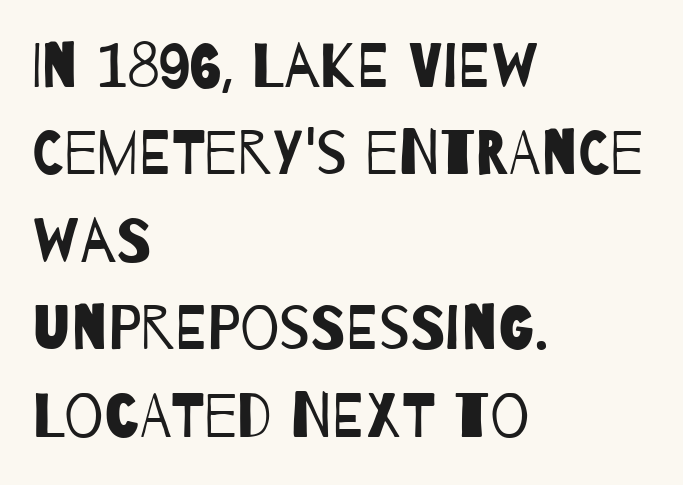
Q: Is the text bold? A: No.
Q: Is the typeface a serif or a sans-serif typeface? A: Sans-serif.
Q: Is the text underlined? A: No.
Q: How is the paragraph aligned? A: Left-aligned.
Q: Is the spacing between letters normal or unusually wide? A: Normal.
Q: Is the spacing between lines tight, normal or loose? A: Normal.
Q: Width (condensed, normal, or wide)? A: Condensed.
Q: Stroke contrast? A: Low.
Q: x-height? A: Large.
Q: Monospaced? A: No.
